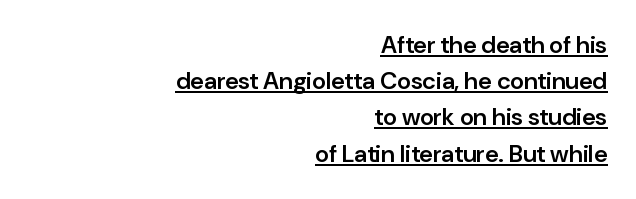
{"italic": "no", "bold": "semi", "underline": "yes", "align": "right", "line_spacing": "normal", "line_spacing_ratio": 1.51, "letter_spacing": "normal", "letter_spacing_em": 0.0, "glyph_px": 24}
